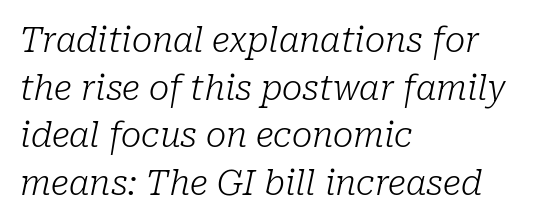
{"serif": "yes", "italic": "yes", "lean": "right", "slant_degrees": 10, "bold": "no", "weight": "light", "width": "normal", "stroke_contrast": "low", "x_height": "medium", "monospaced": "no", "underline": "no", "align": "left", "line_spacing": "normal", "line_spacing_ratio": 1.4, "letter_spacing": "normal", "letter_spacing_em": 0.0, "glyph_px": 34}
